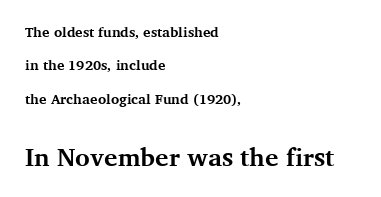
Q: Is the text bold? A: Yes.
Q: Is the text italic (slanted)? A: No, it is upright.
Q: Is the text underlined? A: No.
Q: How is the paragraph aligned? A: Left-aligned.
Q: Is the spacing between letters normal or unusually wide? A: Normal.
Q: Is the spacing between lines tight, normal or loose? A: Loose.
Q: Which block of text is set in a larger size, the first (top) or the second (bottom)? A: The second (bottom) one.
